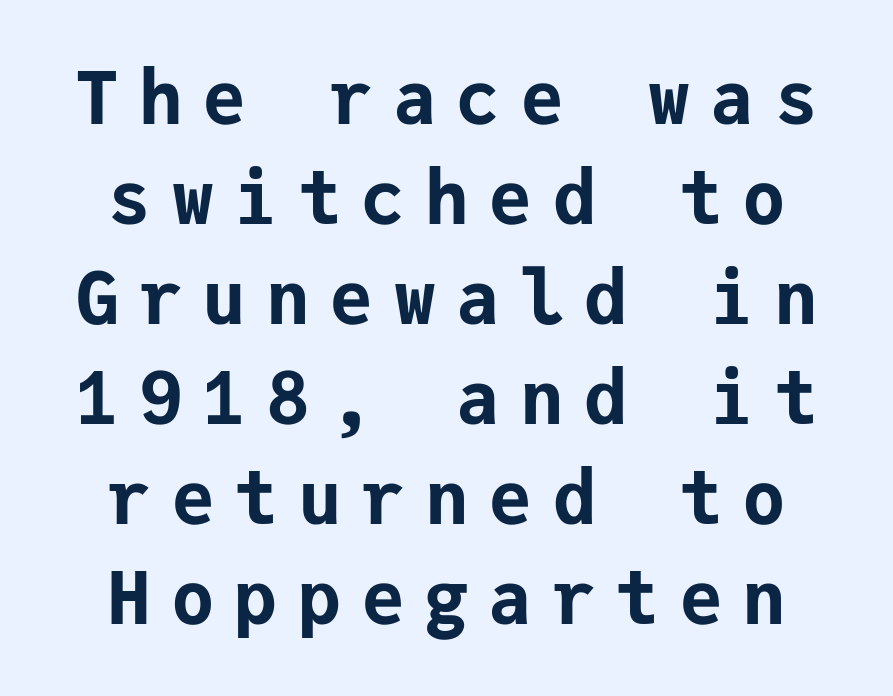
{"serif": "no", "italic": "no", "bold": "yes", "weight": "bold", "width": "normal", "stroke_contrast": "low", "x_height": "medium", "monospaced": "yes", "underline": "no", "line_spacing": "normal", "line_spacing_ratio": 1.37, "letter_spacing": "wide", "letter_spacing_em": 0.27, "glyph_px": 73}
